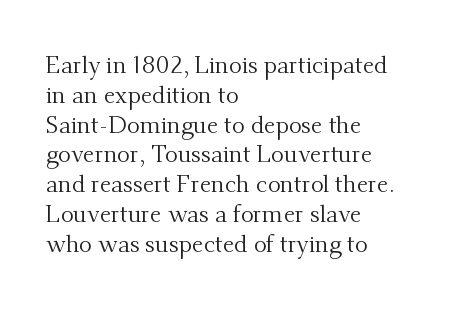
If you drew a line through each stem, it would be perfectly vertical. Tracking value appears to be zero — textbook default spacing. The rag falls on the right side of this text block. The face looks like a standard text weight, possibly lighter. The string is rendered with underlining switched off.
